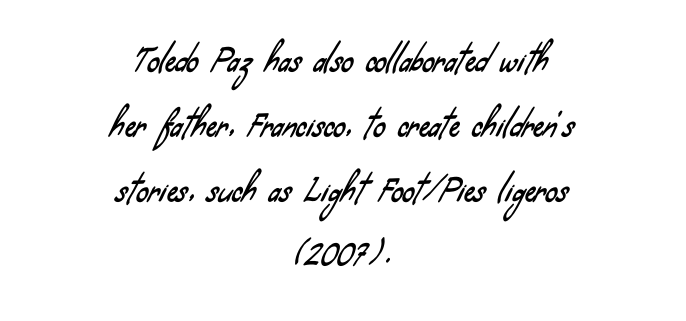
Q: Is the typeface a serif or a sans-serif typeface? A: Sans-serif.
Q: Is the text underlined? A: No.
Q: How is the paragraph aligned? A: Centered.
Q: Is the spacing between letters normal or unusually wide? A: Normal.
Q: Is the spacing between lines tight, normal or loose? A: Loose.
Q: Width (condensed, normal, or wide)? A: Condensed.
Q: Stroke contrast? A: Low.
Q: x-height? A: Small.
Q: Monospaced? A: No.
